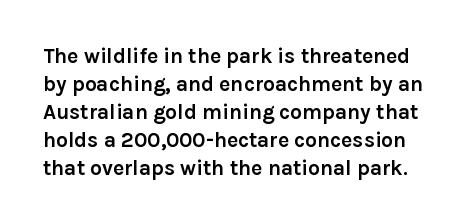
Between one letter and the next there's only the usual sliver of space. A normal amount of white space separates one row of letters from the next. Compared with an ordinary text face, these strokes are far heavier — a full bold. Vertical strokes here are truly vertical.
